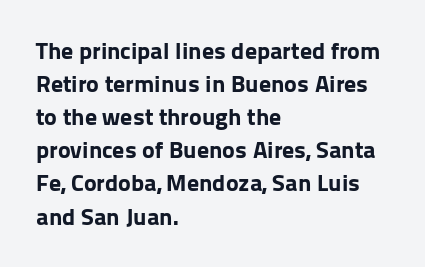
Q: Is the text bold? A: Yes.
Q: Is the text italic (slanted)? A: No, it is upright.
Q: Is the text underlined? A: No.
Q: How is the paragraph aligned? A: Left-aligned.
Q: Is the spacing between letters normal or unusually wide? A: Normal.
Q: Is the spacing between lines tight, normal or loose? A: Normal.
